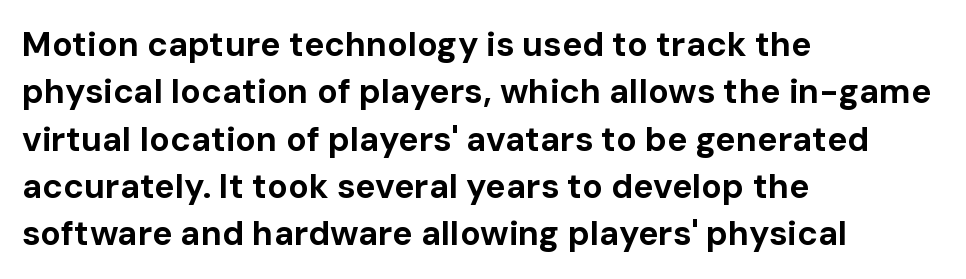
The lines are quadded left. Lines of text with bare space underneath. This rendering leaves character spacing at its baseline value. Ordinary non-slanted type is in use. I'd call this a sans setting — the letters go barefoot.
